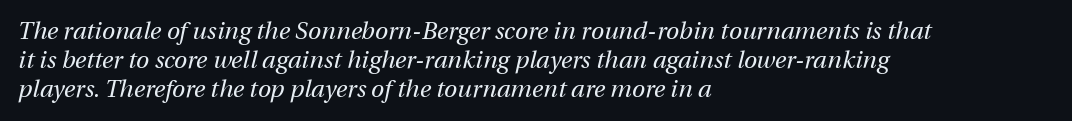
The image shows 24 px text type, italic (leaning right); set left-aligned, line spacing 1.21x, normal letter spacing, not underlined.
